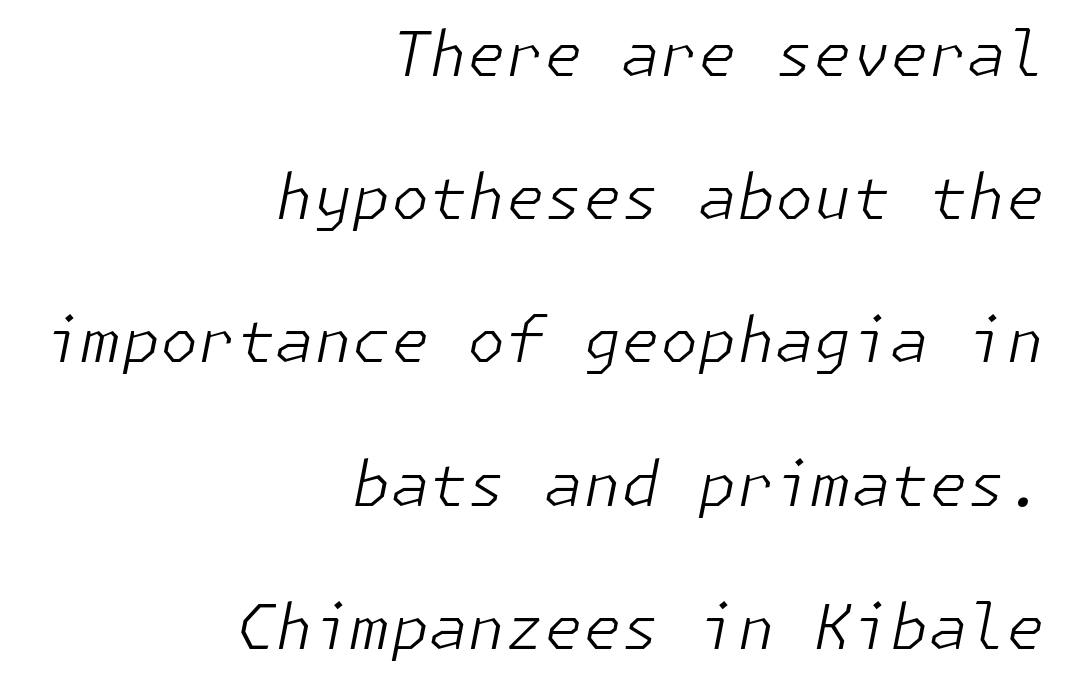
Honestly, there is no underline to notice here at all. Nobody touched the tracking dial on this one. Each stroke keeps to a modest, everyday thickness or less. What's the leading like? Stretched, with rows far apart. Quick note: italic. The lines are quadded right.
